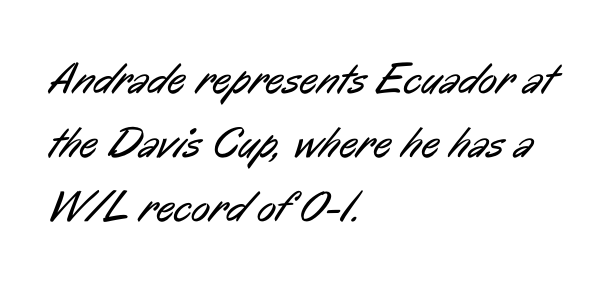
{"serif": "no", "bold": "no", "weight": "regular", "width": "condensed", "stroke_contrast": "low", "x_height": "medium", "monospaced": "no", "underline": "no", "align": "left", "line_spacing": "normal", "line_spacing_ratio": 1.45, "letter_spacing": "normal", "letter_spacing_em": 0.0, "glyph_px": 44}
